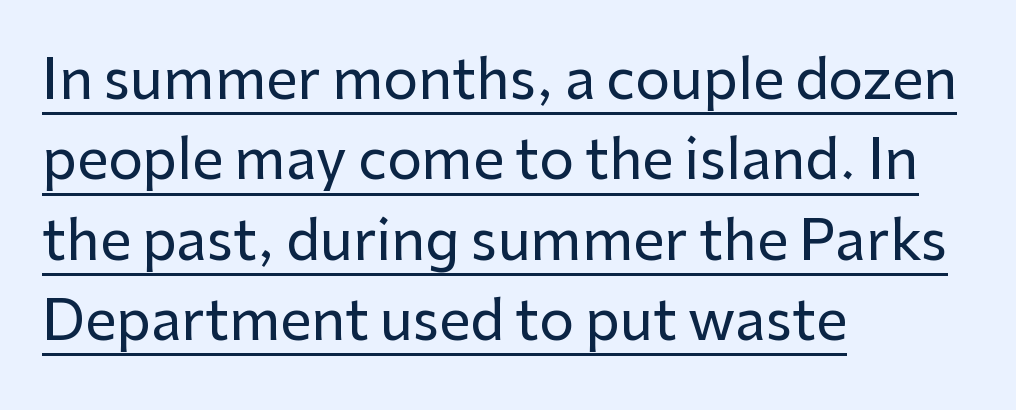
{"serif": "no", "italic": "no", "width": "normal", "stroke_contrast": "low", "x_height": "medium", "monospaced": "no", "underline": "yes", "align": "left", "line_spacing": "normal", "line_spacing_ratio": 1.46, "letter_spacing": "normal", "letter_spacing_em": 0.0, "glyph_px": 55}
